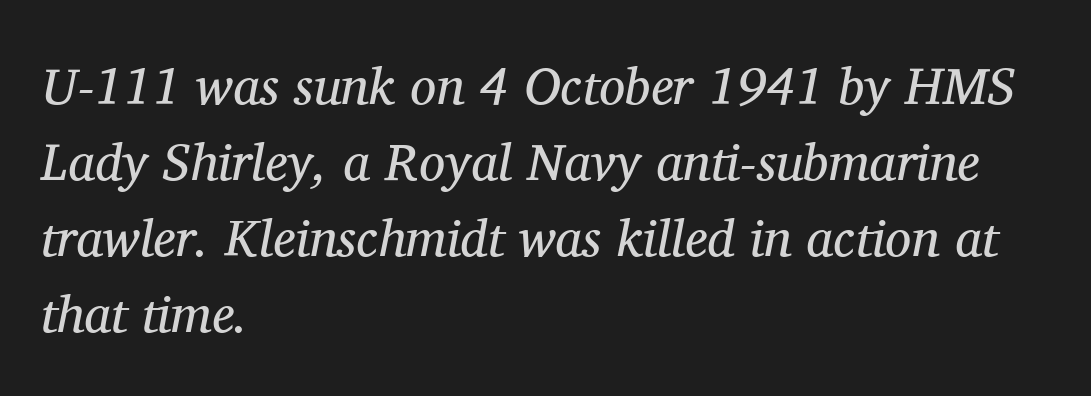
The face used here is proportionally spaced, like ordinary book or web type. Heft: none added — not bold. The glyphs look as if they've been sheared to an angle. Where is the straight margin? On the left.
